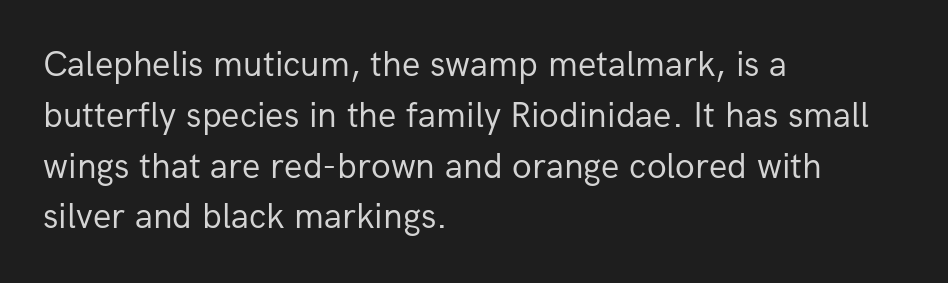
{"serif": "no", "italic": "no", "bold": "no", "weight": "regular", "width": "normal", "stroke_contrast": "low", "x_height": "medium", "monospaced": "no", "underline": "no", "align": "left", "line_spacing": "normal", "line_spacing_ratio": 1.41, "letter_spacing": "normal", "letter_spacing_em": 0.0, "glyph_px": 36}
